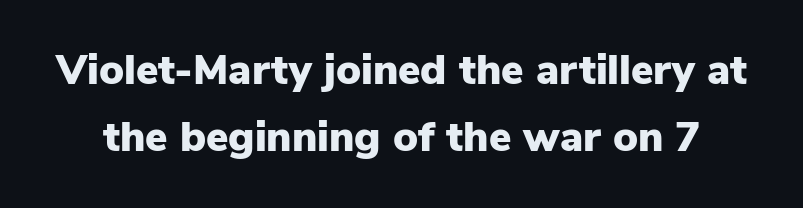
{"serif": "no", "italic": "no", "bold": "yes", "weight": "heavy", "width": "normal", "stroke_contrast": "low", "x_height": "medium", "monospaced": "no", "underline": "no", "line_spacing": "normal", "line_spacing_ratio": 1.6, "letter_spacing": "normal", "letter_spacing_em": 0.0, "glyph_px": 42}
